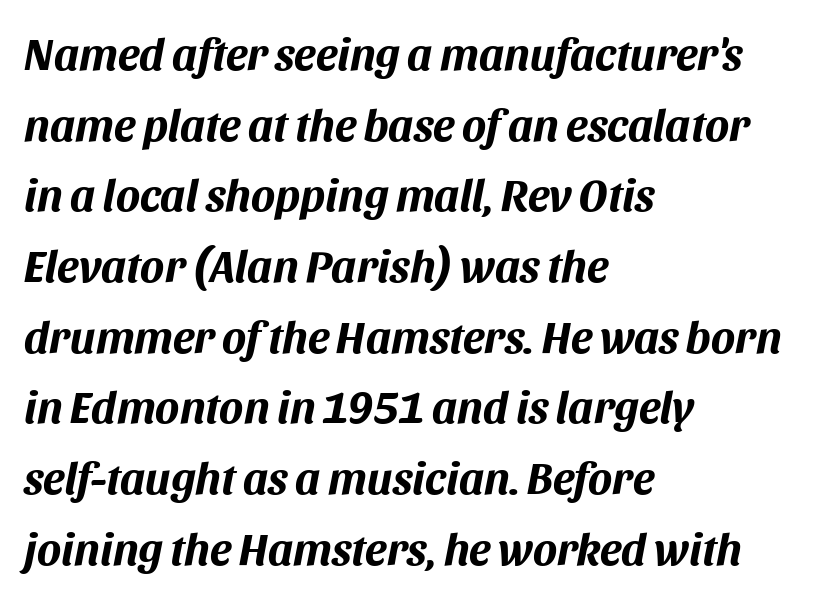
{"italic": "yes", "lean": "right", "slant_degrees": 11, "bold": "yes", "weight": "bold", "width": "normal", "stroke_contrast": "medium", "x_height": "large", "monospaced": "no", "underline": "no", "align": "left", "line_spacing": "normal", "line_spacing_ratio": 1.57, "letter_spacing": "normal", "letter_spacing_em": 0.0, "glyph_px": 45}
